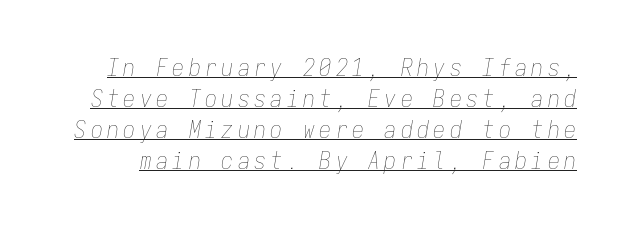
{"italic": "yes", "lean": "right", "slant_degrees": 9, "bold": "no", "underline": "yes", "line_spacing": "normal", "line_spacing_ratio": 1.29, "glyph_px": 24}
